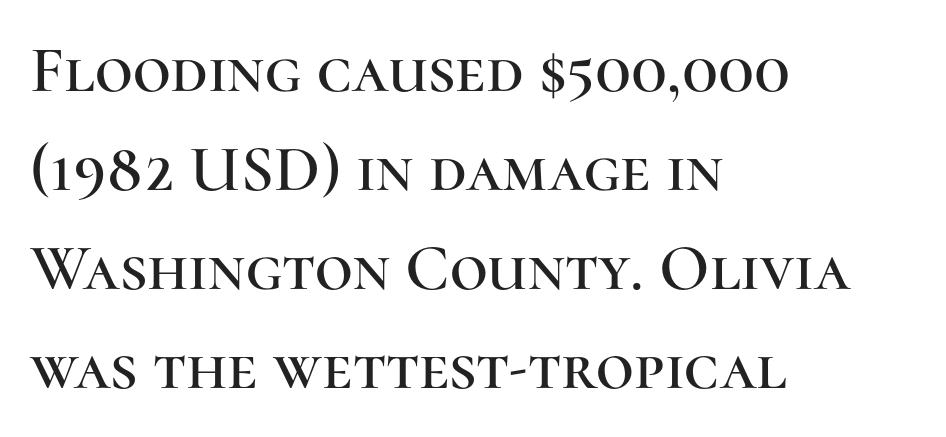
Q: Is the text italic (slanted)? A: No, it is upright.
Q: Is the typeface a serif or a sans-serif typeface? A: Serif.
Q: Is the text underlined? A: No.
Q: How is the paragraph aligned? A: Left-aligned.
Q: Is the spacing between letters normal or unusually wide? A: Normal.
Q: Is the spacing between lines tight, normal or loose? A: Normal.
Q: Width (condensed, normal, or wide)? A: Normal.
Q: Stroke contrast? A: High.
Q: x-height? A: Medium.
Q: Monospaced? A: No.
